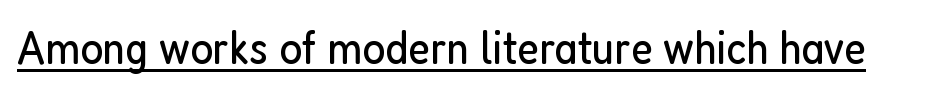
{"serif": "no", "italic": "no", "bold": "no", "weight": "regular", "width": "condensed", "stroke_contrast": "low", "x_height": "medium", "monospaced": "no", "underline": "yes", "letter_spacing": "normal", "letter_spacing_em": 0.0, "glyph_px": 48}
